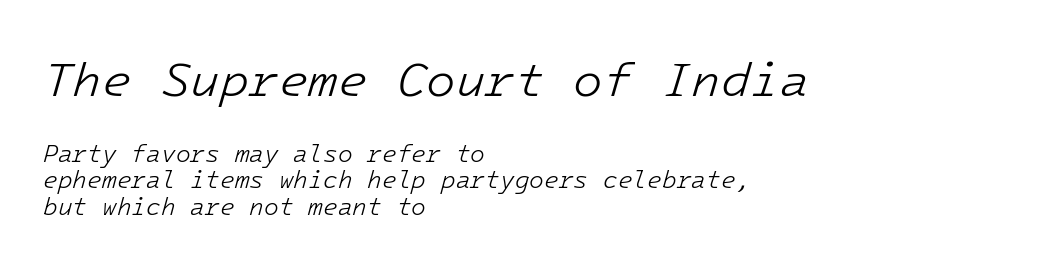
The image shows 48 px light type, italic (leaning right), monospaced; set left-aligned, tight line spacing (1.11x), normal letter spacing, not underlined; the first (top) block is 2.0x larger; low stroke contrast and a medium x-height.
